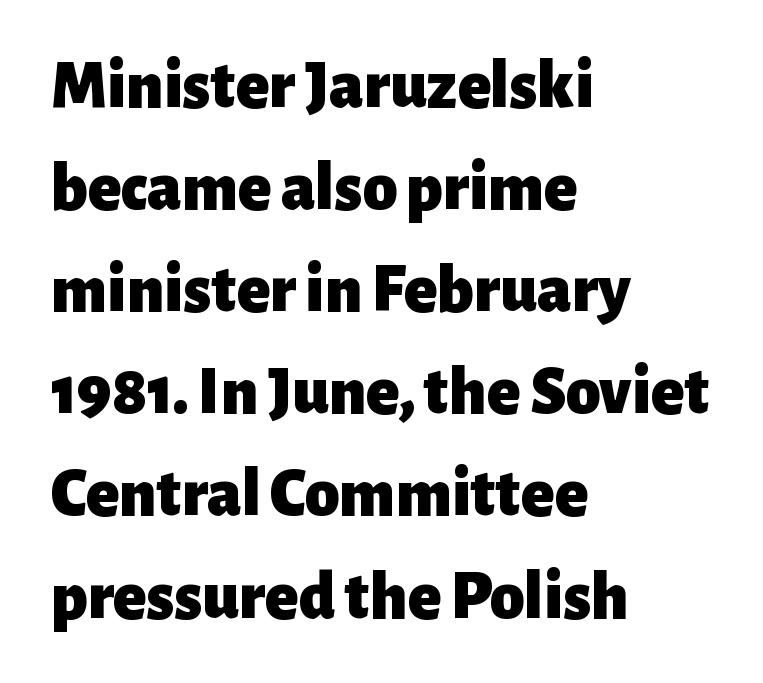
Q: Is the text bold? A: Yes.
Q: Is the text italic (slanted)? A: No, it is upright.
Q: Is the typeface a serif or a sans-serif typeface? A: Sans-serif.
Q: Is the text underlined? A: No.
Q: How is the paragraph aligned? A: Left-aligned.
Q: Is the spacing between letters normal or unusually wide? A: Normal.
Q: Is the spacing between lines tight, normal or loose? A: Normal.
Q: Width (condensed, normal, or wide)? A: Normal.
Q: Stroke contrast? A: Low.
Q: x-height? A: Medium.
Q: Monospaced? A: No.
